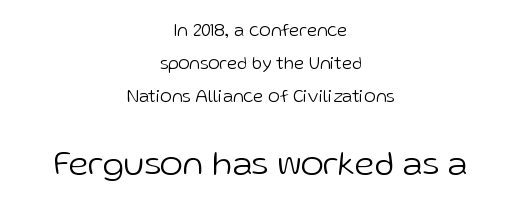
Q: Is the text bold? A: No.
Q: Is the text italic (slanted)? A: No, it is upright.
Q: Is the typeface a serif or a sans-serif typeface? A: Sans-serif.
Q: Is the text underlined? A: No.
Q: How is the paragraph aligned? A: Centered.
Q: Is the spacing between letters normal or unusually wide? A: Normal.
Q: Which block of text is set in a larger size, the first (top) or the second (bottom)? A: The second (bottom) one.
Q: Width (condensed, normal, or wide)? A: Normal.
Q: Stroke contrast? A: Low.
Q: x-height? A: Medium.
Q: Monospaced? A: No.
